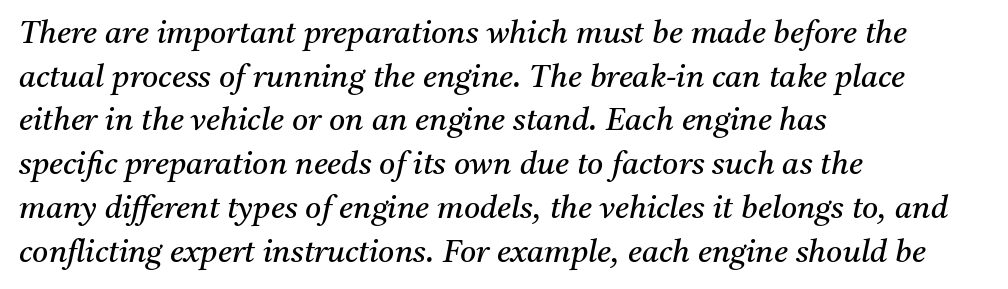
The image shows 31 px regular-weight serif type, italic (leaning right); set left-aligned, normal line spacing (1.41x), normal letter spacing, not underlined; medium stroke contrast and a medium x-height.
